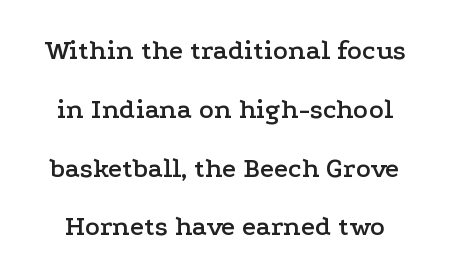
{"serif": "yes", "italic": "no", "width": "wide", "stroke_contrast": "low", "x_height": "medium", "monospaced": "no", "underline": "no", "line_spacing": "loose", "line_spacing_ratio": 2.1, "letter_spacing": "normal", "letter_spacing_em": 0.0, "glyph_px": 28}
